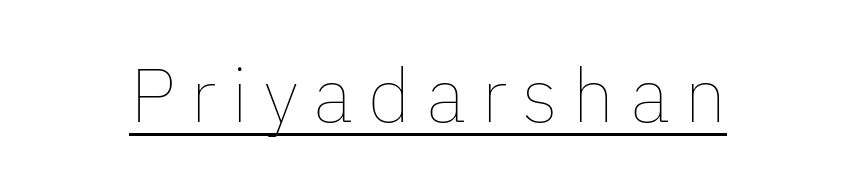
The image shows 76 px thin type, upright; set unusually wide letter spacing (+0.2 em), underlined; low stroke contrast and a medium x-height.
